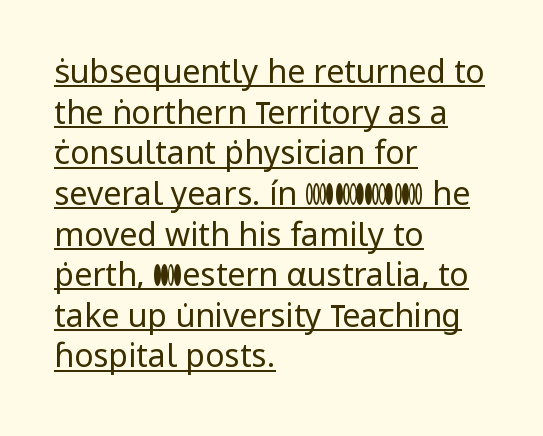
The image shows 32 px regular-weight sans-serif type, upright; set left-aligned, normal line spacing (1.27x), normal letter spacing, underlined; low stroke contrast and a medium x-height.
